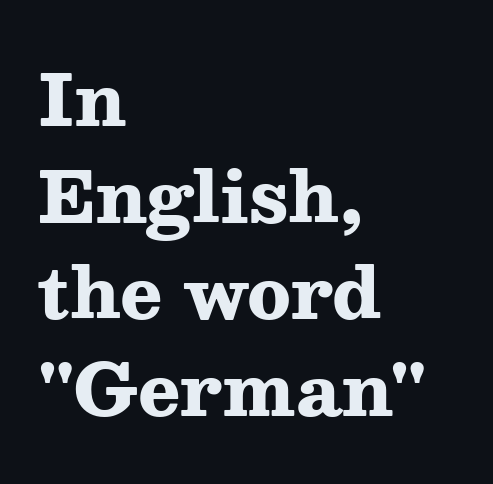
Q: Is the text bold? A: Yes.
Q: Is the text italic (slanted)? A: No, it is upright.
Q: Is the typeface a serif or a sans-serif typeface? A: Serif.
Q: Is the text underlined? A: No.
Q: How is the paragraph aligned? A: Left-aligned.
Q: Is the spacing between letters normal or unusually wide? A: Normal.
Q: Is the spacing between lines tight, normal or loose? A: Normal.
Q: Width (condensed, normal, or wide)? A: Wide.
Q: Stroke contrast? A: Medium.
Q: x-height? A: Medium.
Q: Monospaced? A: No.
